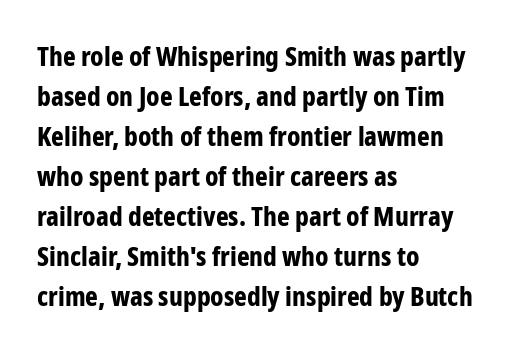
{"italic": "no", "bold": "yes", "underline": "no", "align": "left", "line_spacing": "normal", "line_spacing_ratio": 1.48, "letter_spacing": "normal", "letter_spacing_em": 0.0, "glyph_px": 27}
